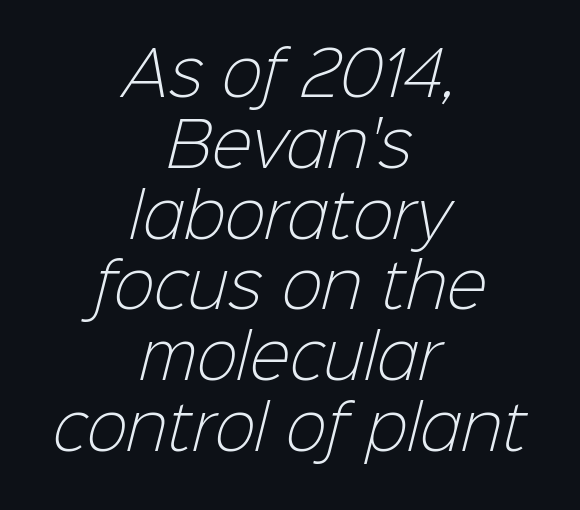
Q: Is the text bold? A: No.
Q: Is the typeface a serif or a sans-serif typeface? A: Sans-serif.
Q: Is the text underlined? A: No.
Q: How is the paragraph aligned? A: Centered.
Q: Is the spacing between letters normal or unusually wide? A: Normal.
Q: Width (condensed, normal, or wide)? A: Normal.
Q: Stroke contrast? A: Low.
Q: x-height? A: Medium.
Q: Monospaced? A: No.
